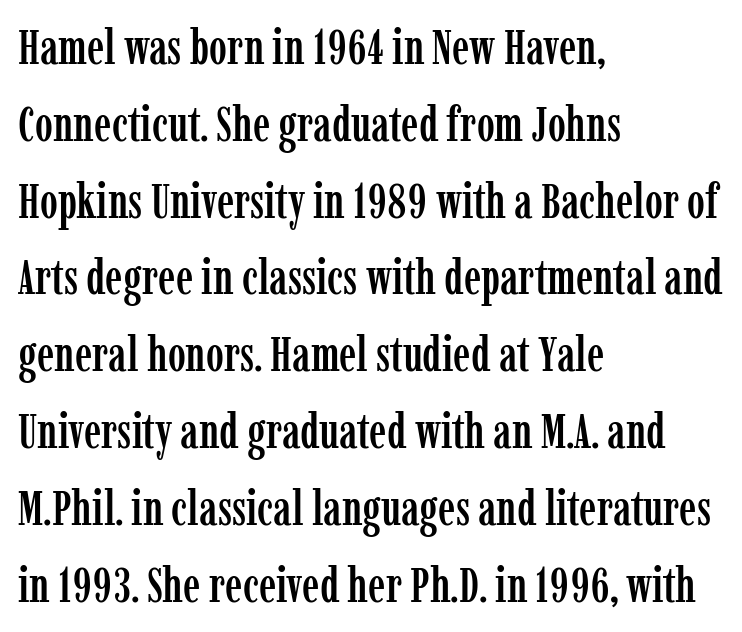
Whoever set this chose a conventional vertical rhythm. Does the copy run flush right? No — it runs flush left. Standard letterfit; no display-style spreading of the glyphs. Descenders are the only things crossing below the line.
